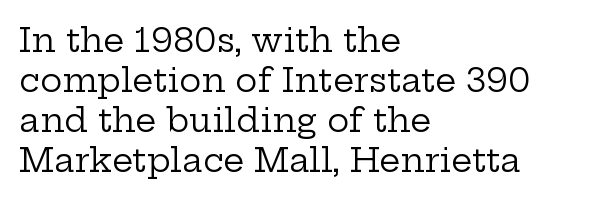
Does the lettering tilt? It doesn't — this is upright. Stroke thickness stays within the range of a standard reading face or lighter. Short and long lines alike share a common starting point at left. Any mark beneath the type? The region is blank. The typeface chosen for these lines features serifs.
